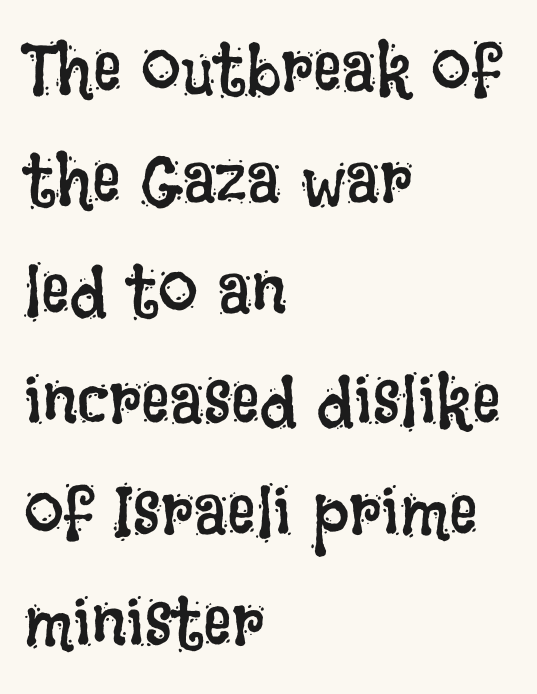
Looks like regular typesetting: each glyph gets only the width it needs. Stems here are at most as thick as an everyday book face. Default kerning and tracking; the words read as compact shapes. The font's upright variant was chosen for this text.
